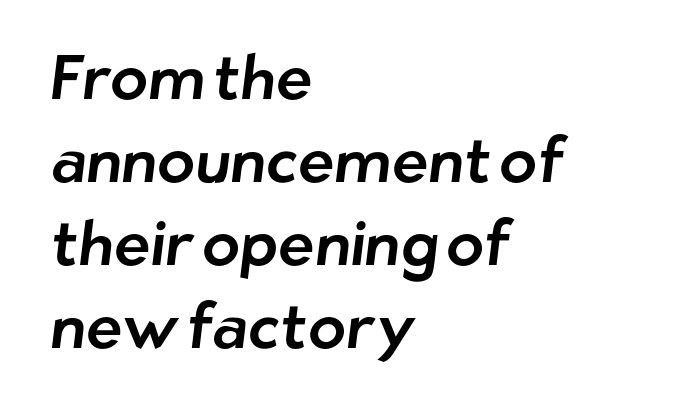
{"serif": "no", "width": "normal", "stroke_contrast": "low", "x_height": "medium", "monospaced": "no", "underline": "no", "align": "left", "line_spacing": "normal", "line_spacing_ratio": 1.34, "letter_spacing": "normal", "letter_spacing_em": 0.0, "glyph_px": 62}
